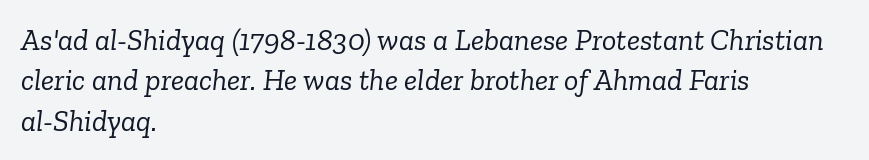
A typesetter would label this face a serif. Weight: in the light-to-regular range. The rendering uses natural spacing where letterforms have individual widths. Casual observation: everything's shoved over to the left.
